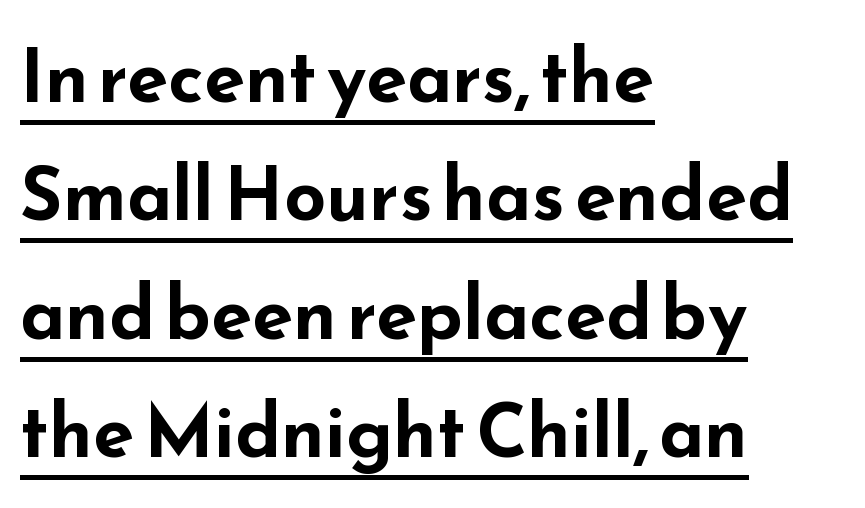
The image shows 74 px bold, wide sans-serif type, upright; set left-aligned, normal line spacing (1.6x), normal letter spacing, underlined; low stroke contrast and a small x-height.
